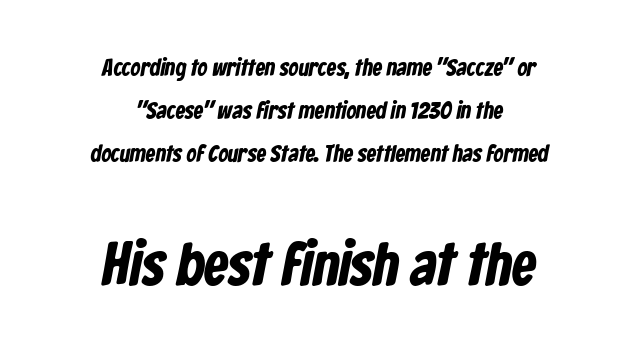
Q: Is the text bold? A: Yes.
Q: Is the typeface a serif or a sans-serif typeface? A: Sans-serif.
Q: Is the text underlined? A: No.
Q: How is the paragraph aligned? A: Centered.
Q: Is the spacing between letters normal or unusually wide? A: Normal.
Q: Which block of text is set in a larger size, the first (top) or the second (bottom)? A: The second (bottom) one.
Q: Width (condensed, normal, or wide)? A: Condensed.
Q: Stroke contrast? A: Low.
Q: x-height? A: Medium.
Q: Monospaced? A: No.
